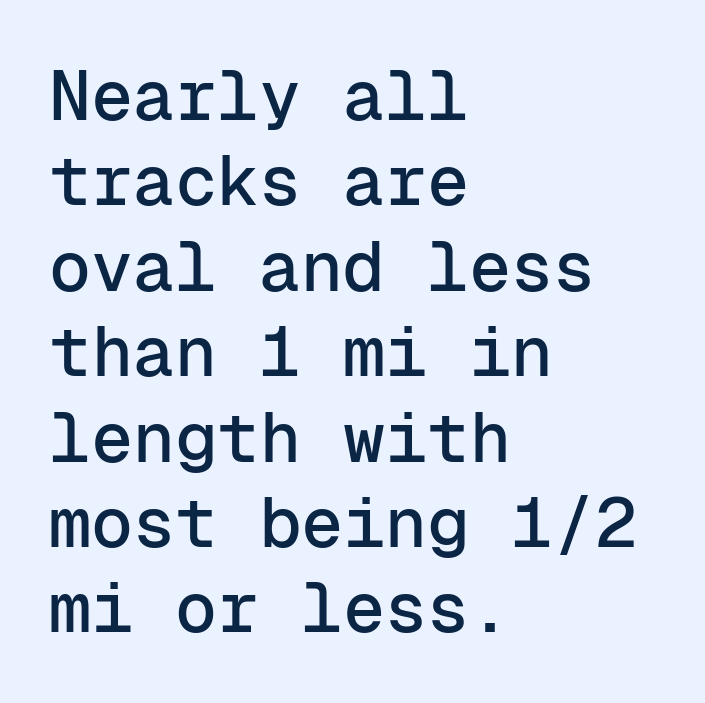
The rendering uses typewriter-style spacing with identical character cells. If you drew a line through each stem, it would be perfectly vertical. Spacing between characters is what you'd get straight out of the box. The glyphs are unaccompanied by any horizontal stroke below them. The passage shown is typeset with a sans-serif family.
